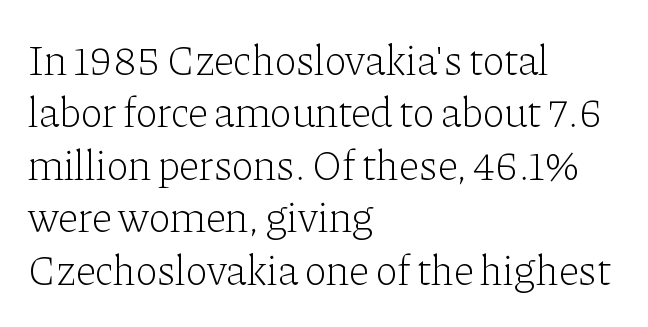
All the whitespace from short lines collects on the right. In terms of leading, this rendering sits right in the middle. The face looks like a standard text weight, possibly lighter. You could not count columns in this text — the font is proportionally spaced. The typeface chosen for these lines features serifs.
